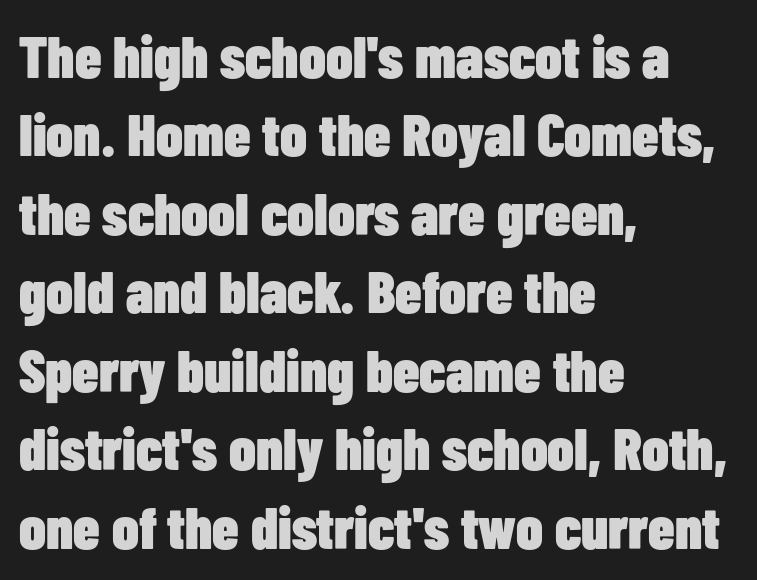
The image shows 59 px heavy, condensed sans-serif type, upright; set left-aligned, normal line spacing (1.33x), normal letter spacing, not underlined; low stroke contrast and a medium x-height.
